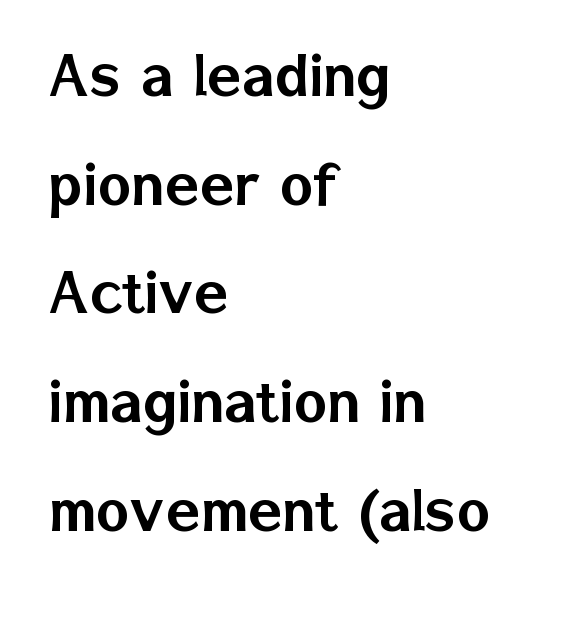
The image shows 71 px sans-serif type, upright; set left-aligned, normal line spacing (1.53x), normal letter spacing, not underlined; low stroke contrast and a medium x-height.
